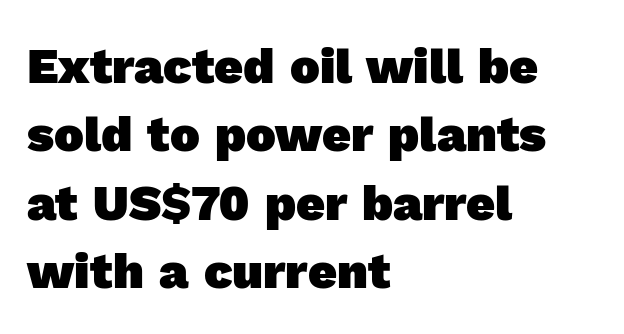
The image shows 50 px heavy sans-serif type; set left-aligned, normal line spacing (1.37x), normal letter spacing, not underlined; a medium x-height.
